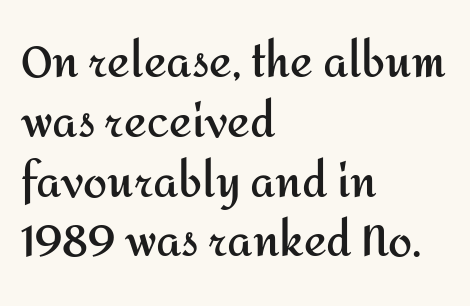
The image shows 43 px semibold sans-serif type, upright; set left-aligned, normal line spacing (1.39x), normal letter spacing, not underlined; medium stroke contrast and a medium x-height.
